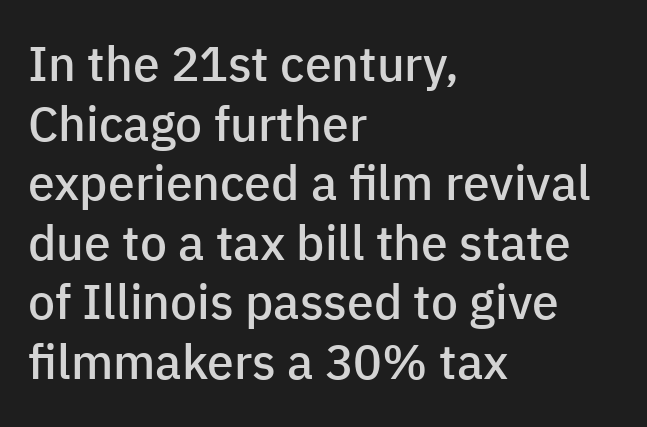
This is moderately heavy type, rendered in semibold. Character widths vary here, with narrow letters taking less room than wide ones. The lines in this sample share a left origin and differ only in where they stop. Ascenders rise straight up at ninety degrees. The foot of each line stays bare and open. Grotesque or geometric, the face here clearly has no serifs.
